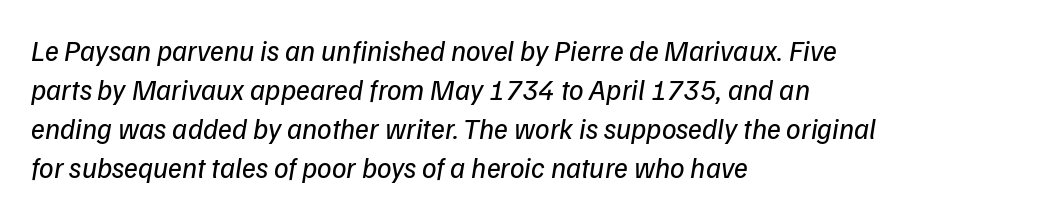
The image shows 29 px regular-weight sans-serif type; set left-aligned, normal line spacing (1.34x), normal letter spacing, not underlined; low stroke contrast and a medium x-height.
